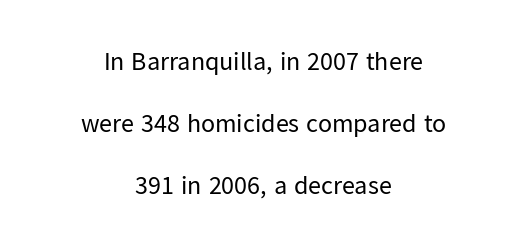
Q: Is the text bold? A: No.
Q: Is the text italic (slanted)? A: No, it is upright.
Q: Is the text underlined? A: No.
Q: How is the paragraph aligned? A: Centered.
Q: Is the spacing between letters normal or unusually wide? A: Normal.
Q: Is the spacing between lines tight, normal or loose? A: Loose.
